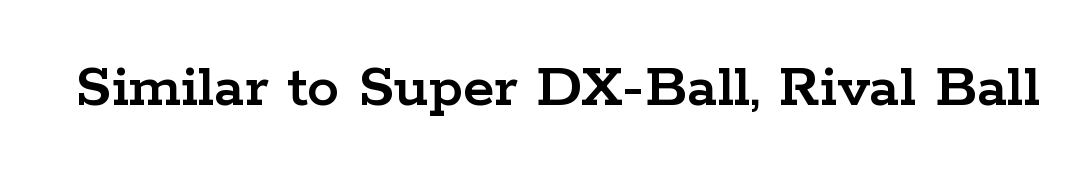
{"serif": "yes", "italic": "no", "width": "wide", "stroke_contrast": "low", "x_height": "medium", "monospaced": "no", "underline": "no", "letter_spacing": "normal", "letter_spacing_em": 0.0, "glyph_px": 64}
